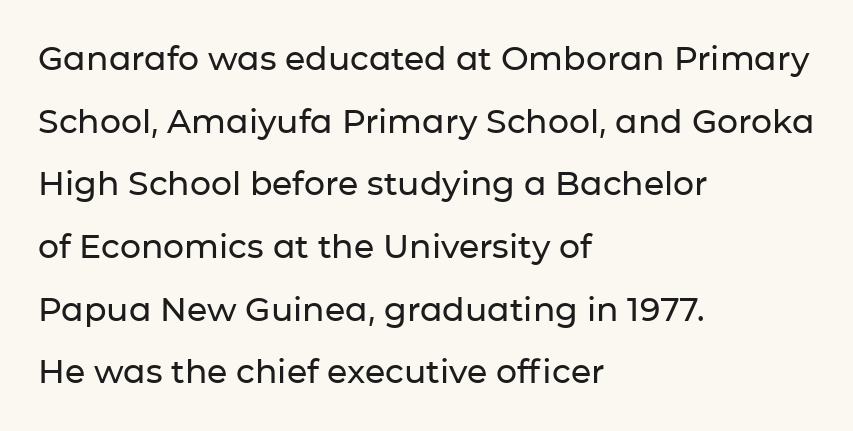
{"serif": "no", "italic": "no", "width": "normal", "stroke_contrast": "low", "x_height": "medium", "monospaced": "no", "underline": "no", "align": "left", "line_spacing": "loose", "line_spacing_ratio": 1.9, "letter_spacing": "normal", "letter_spacing_em": 0.0, "glyph_px": 33}
